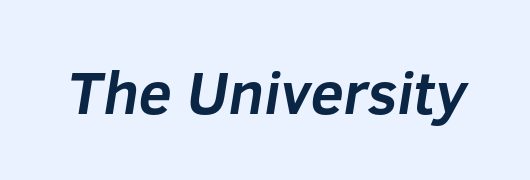
The image shows 60 px bold sans-serif type; set normal letter spacing, not underlined; low stroke contrast and a medium x-height.
